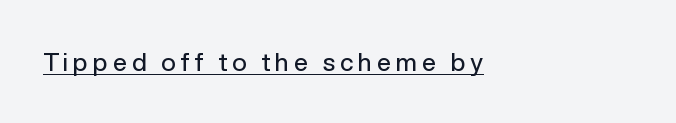
{"italic": "no", "bold": "no", "underline": "yes", "align": "left", "glyph_px": 25}
